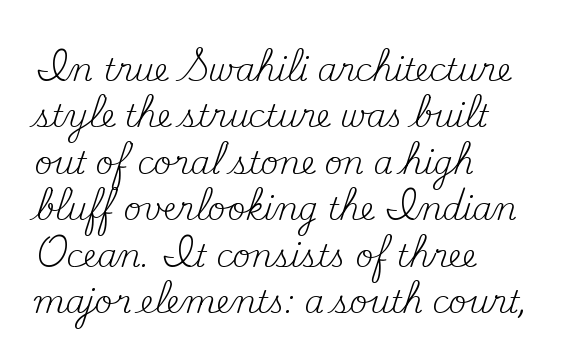
In terms of leading, this rendering sits right in the middle. Decoration check: the copy has no underline. The rendering keeps characters at their native spacing. Think standard paragraph weight, or any step lighter than that.
